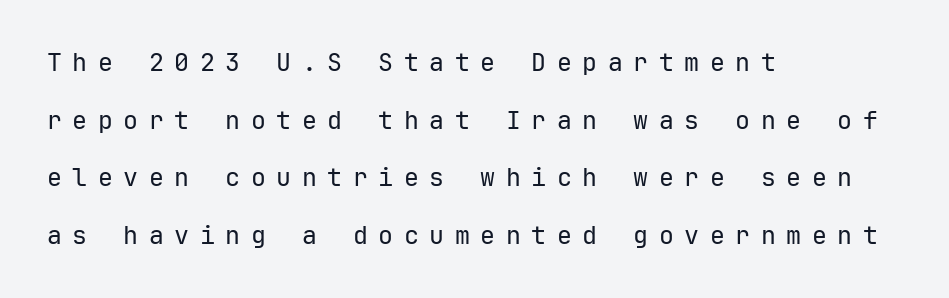
Baseline-to-baseline distance is far greater than the letter height. Unlike italic type, these characters show no tilt at all. Decoration check: the copy has no underline. Heaviness? Minimal to ordinary, like unemphasized prose. The rendering anchors every line to the left-hand side.
